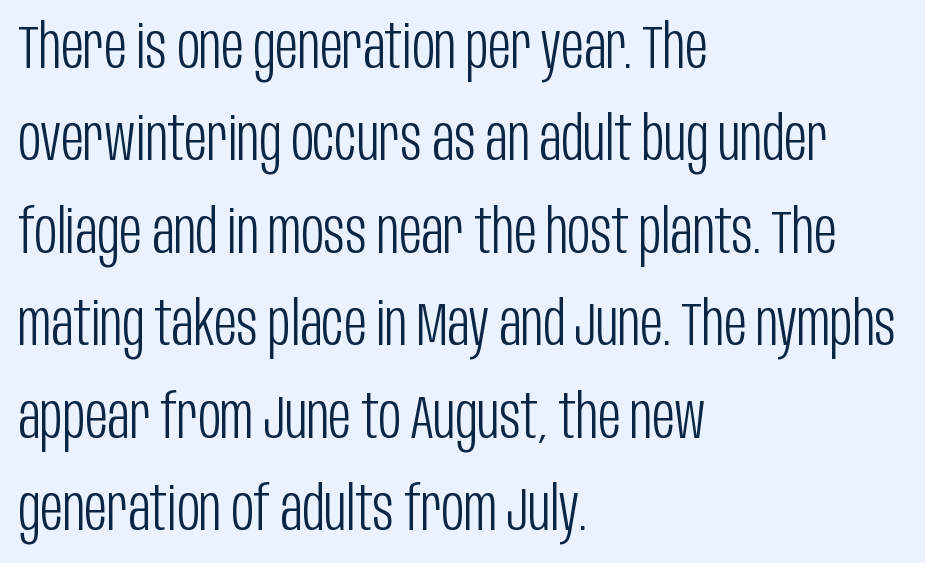
{"serif": "no", "italic": "no", "bold": "no", "weight": "light", "width": "condensed", "stroke_contrast": "low", "x_height": "large", "monospaced": "no", "underline": "no", "align": "left", "line_spacing": "normal", "line_spacing_ratio": 1.49, "letter_spacing": "normal", "letter_spacing_em": 0.0, "glyph_px": 62}
